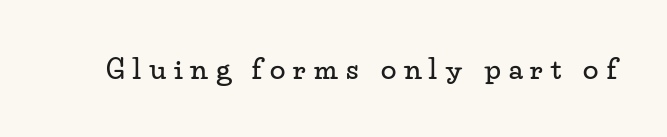
{"serif": "yes", "italic": "no", "width": "wide", "stroke_contrast": "low", "x_height": "small", "monospaced": "no", "underline": "no", "letter_spacing": "wide", "letter_spacing_em": 0.29, "glyph_px": 28}
